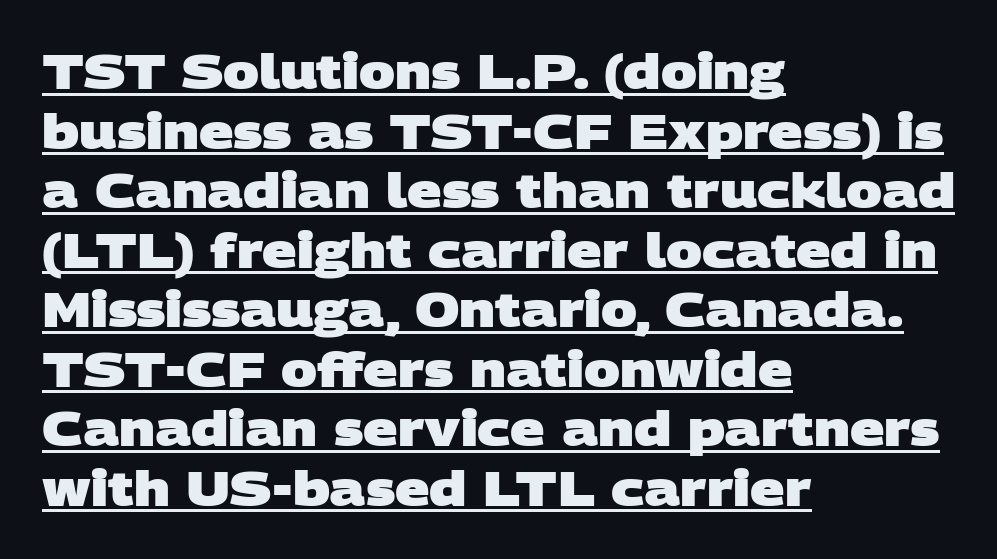
{"serif": "no", "bold": "yes", "weight": "heavy", "width": "wide", "stroke_contrast": "low", "x_height": "large", "monospaced": "no", "underline": "yes", "align": "left", "line_spacing_ratio": 1.24, "letter_spacing": "normal", "letter_spacing_em": 0.0, "glyph_px": 48}
